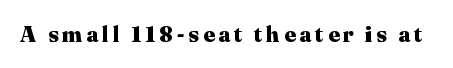
{"italic": "no", "bold": "yes", "underline": "no", "glyph_px": 22}
